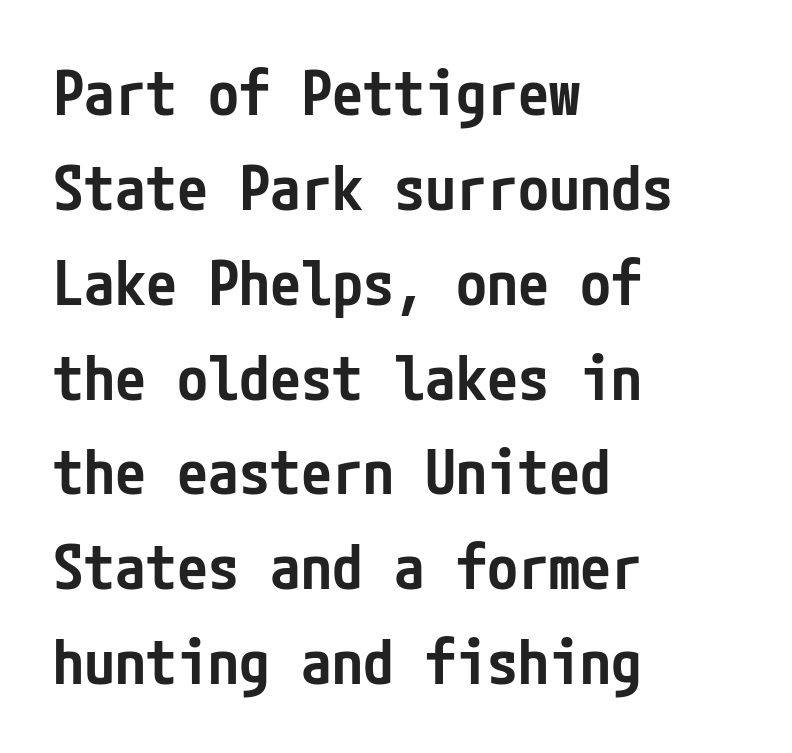
Q: Is the text bold? A: Semi-bold.
Q: Is the text italic (slanted)? A: No, it is upright.
Q: Is the typeface a serif or a sans-serif typeface? A: Sans-serif.
Q: Is the text underlined? A: No.
Q: How is the paragraph aligned? A: Left-aligned.
Q: Is the spacing between letters normal or unusually wide? A: Normal.
Q: Is the spacing between lines tight, normal or loose? A: Normal.
Q: Width (condensed, normal, or wide)? A: Condensed.
Q: Stroke contrast? A: Low.
Q: x-height? A: Medium.
